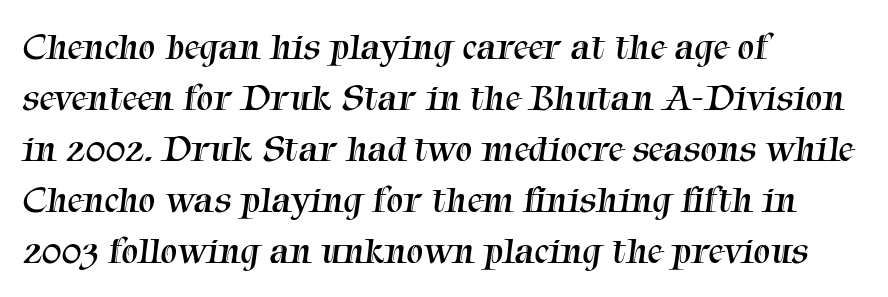
Reading down the block, your eye returns to a fixed left position each line. Words appear dense and cohesive because spacing is normal. Font category for this specimen: serif. Beneath every word, the page is bare.
